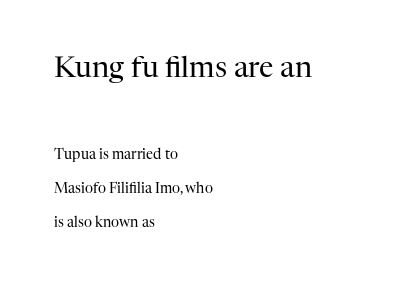
{"serif": "yes", "italic": "no", "bold": "no", "weight": "regular", "width": "normal", "stroke_contrast": "high", "x_height": "medium", "monospaced": "no", "underline": "no", "align": "left", "line_spacing": "loose", "line_spacing_ratio": 2.43, "letter_spacing": "normal", "letter_spacing_em": 0.0, "larger_block": "first", "size_ratio": 2.07, "glyph_px": 29}
